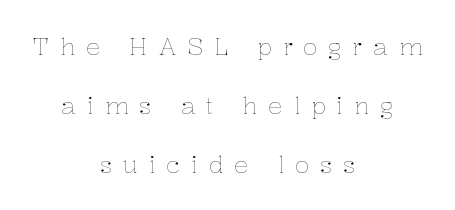
Q: Is the text bold? A: No.
Q: Is the text italic (slanted)? A: No, it is upright.
Q: Is the text underlined? A: No.
Q: How is the paragraph aligned? A: Centered.
Q: Is the spacing between letters normal or unusually wide? A: Unusually wide.
Q: Is the spacing between lines tight, normal or loose? A: Loose.
